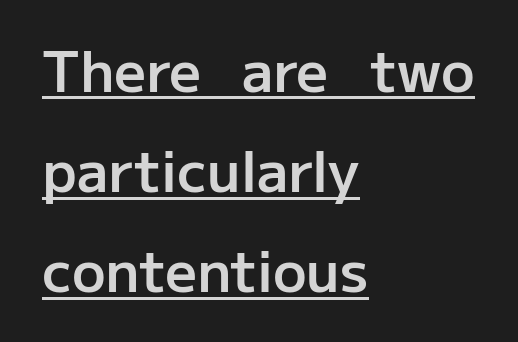
The image shows 56 px semibold sans-serif type, upright; set left-aligned, line spacing 1.79x, normal letter spacing, underlined; low stroke contrast and a medium x-height.
